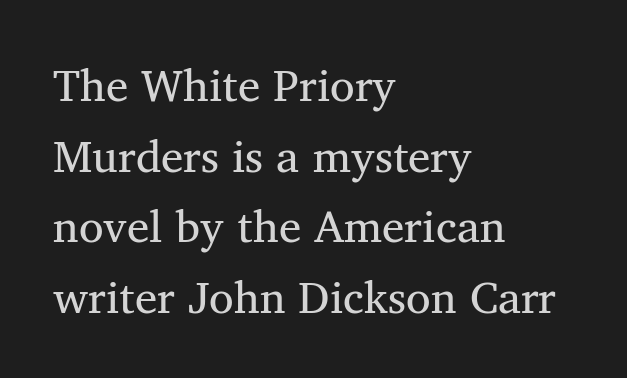
{"serif": "yes", "italic": "no", "bold": "no", "weight": "regular", "width": "normal", "stroke_contrast": "medium", "x_height": "medium", "monospaced": "no", "underline": "no", "align": "left", "line_spacing": "normal", "line_spacing_ratio": 1.57, "letter_spacing": "normal", "letter_spacing_em": 0.0, "glyph_px": 45}
